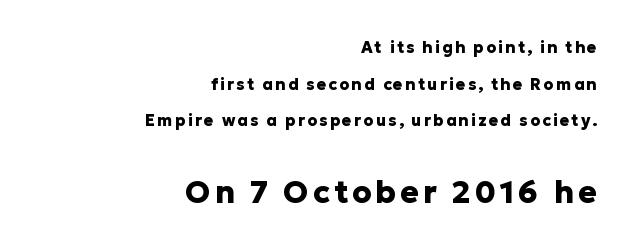
{"serif": "no", "italic": "no", "bold": "yes", "weight": "heavy", "width": "normal", "stroke_contrast": "low", "x_height": "medium", "monospaced": "no", "underline": "no", "align": "right", "line_spacing": "loose", "line_spacing_ratio": 2.29, "larger_block": "second", "size_ratio": 1.94, "glyph_px": 31}
